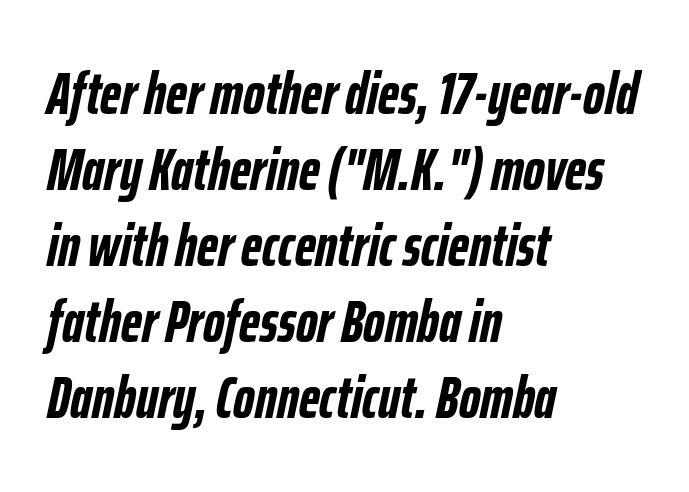
{"italic": "yes", "lean": "right", "slant_degrees": 12, "bold": "yes", "weight": "semibold", "width": "condensed", "stroke_contrast": "low", "x_height": "medium", "monospaced": "no", "underline": "no", "align": "left", "line_spacing": "normal", "line_spacing_ratio": 1.29, "letter_spacing": "normal", "letter_spacing_em": 0.0, "glyph_px": 59}
